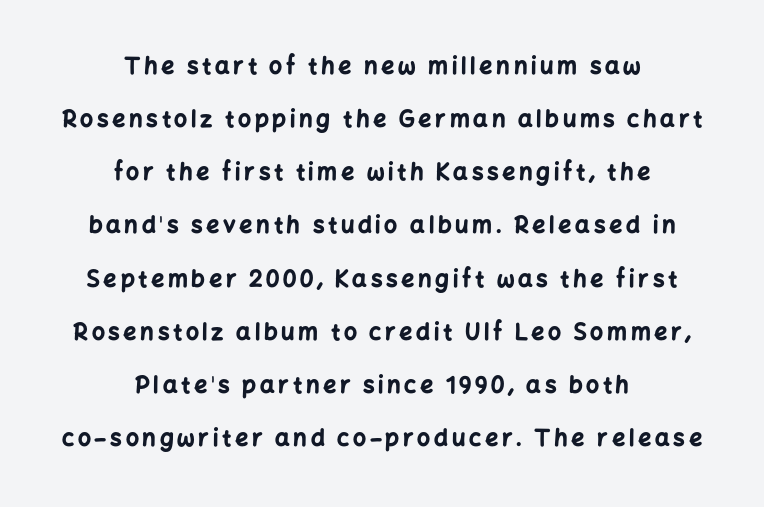
The letters are bold, with thick, heavy strokes. It's the straight-up-and-down kind of type. Each new line begins a long way beneath the previous one. This sample is center-justified, so both line endings float freely. Words float on clear page, feet unadorned.
